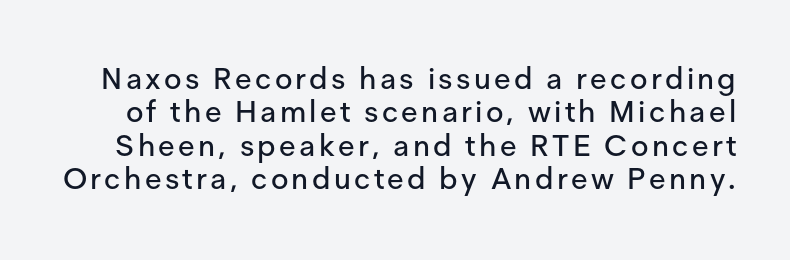
Style check: upright. Check under the words: just untouched page. You could barely slide anything between these rows. Classification — sans serif.
